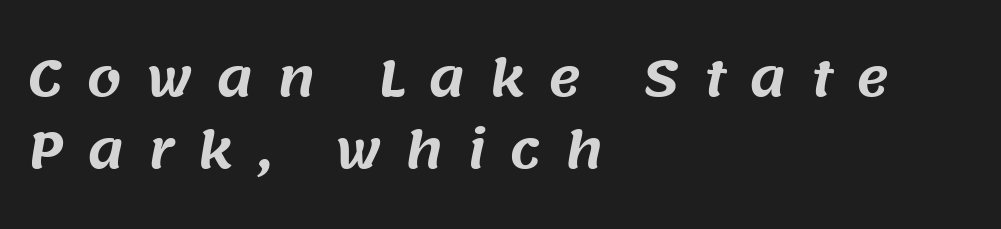
Q: Is the typeface a serif or a sans-serif typeface? A: Sans-serif.
Q: Is the text underlined? A: No.
Q: How is the paragraph aligned? A: Left-aligned.
Q: Is the spacing between letters normal or unusually wide? A: Unusually wide.
Q: Is the spacing between lines tight, normal or loose? A: Normal.
Q: Width (condensed, normal, or wide)? A: Normal.
Q: Stroke contrast? A: Medium.
Q: x-height? A: Large.
Q: Monospaced? A: No.
